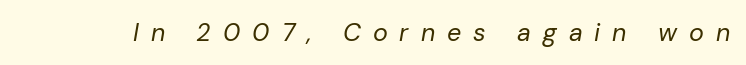
{"italic": "yes", "lean": "right", "slant_degrees": 10, "bold": "no", "underline": "no", "letter_spacing": "wide", "letter_spacing_em": 0.48, "glyph_px": 25}
